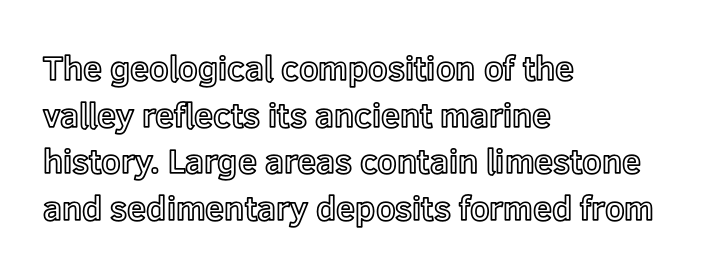
{"italic": "no", "width": "normal", "x_height": "medium", "monospaced": "no", "underline": "no", "align": "left", "line_spacing": "normal", "line_spacing_ratio": 1.37, "letter_spacing": "normal", "letter_spacing_em": 0.0, "glyph_px": 34}
